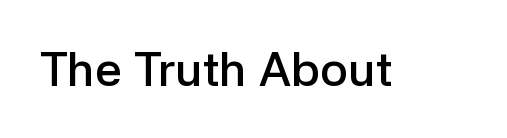
The letters advance in unequal steps, a hallmark of proportional type. Unlike a traditional serif, this face leaves its strokes unadorned. The letterforms sit shoulder to shoulder at normal distance. This is moderately heavy type, rendered in semibold. Plain, unruled lines of type.
